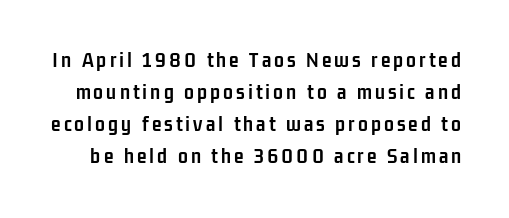
The typesetting leans heavy: a genuine bold. One glance says typical: line gaps are just what's usual. No italicization has been applied; the sample stays upright. Has an underline been added? It has not.
